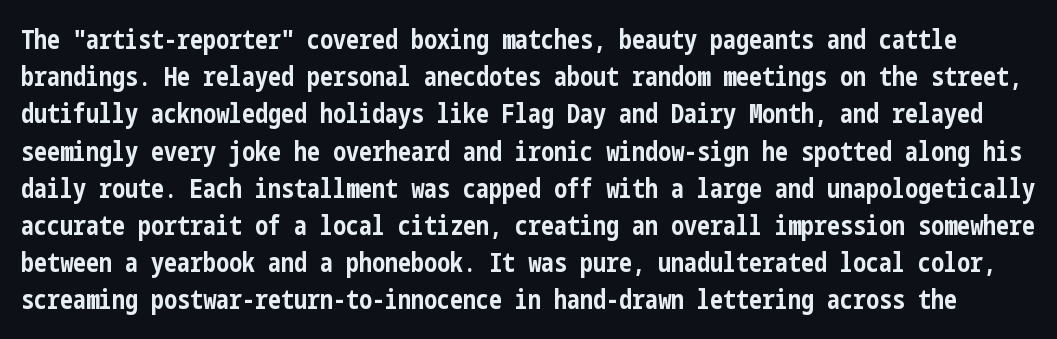
{"italic": "no", "bold": "yes", "underline": "no", "line_spacing": "normal", "line_spacing_ratio": 1.43, "letter_spacing": "normal", "letter_spacing_em": 0.0, "glyph_px": 26}
